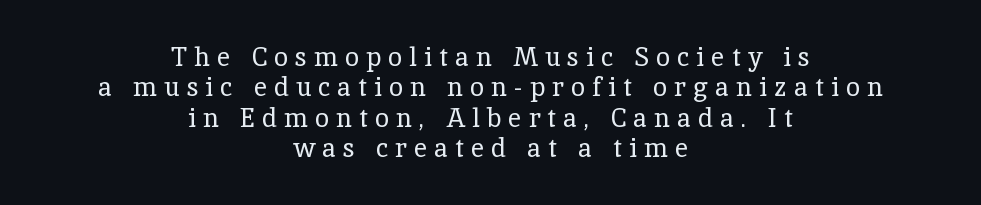
{"italic": "no", "bold": "no", "underline": "no", "align": "center", "line_spacing_ratio": 1.17, "letter_spacing": "wide", "letter_spacing_em": 0.27, "glyph_px": 26}
